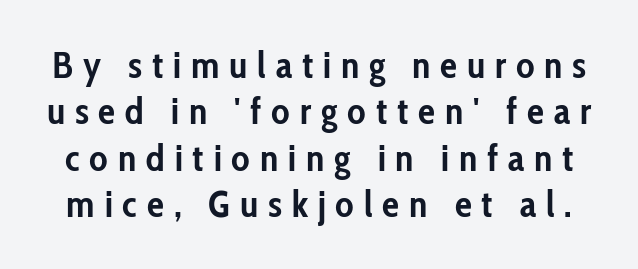
{"serif": "no", "italic": "no", "bold": "yes", "weight": "semibold", "width": "condensed", "stroke_contrast": "low", "x_height": "medium", "monospaced": "no", "underline": "no", "line_spacing_ratio": 1.22, "letter_spacing": "wide", "letter_spacing_em": 0.26, "glyph_px": 38}
